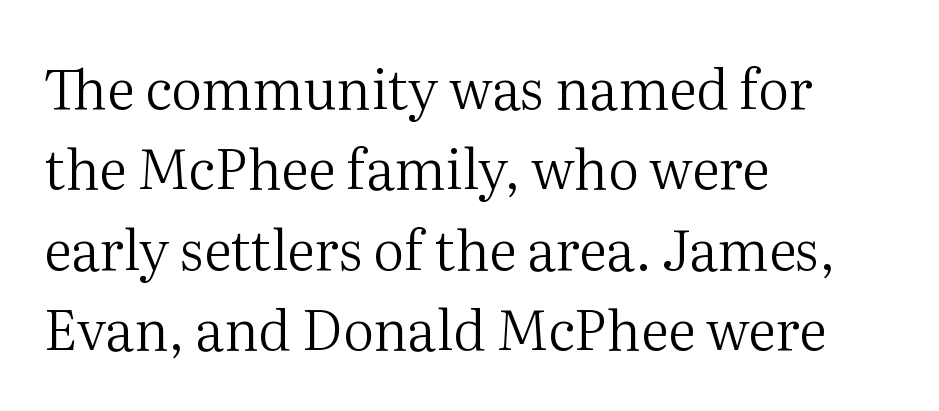
Q: Is the text bold? A: No.
Q: Is the text italic (slanted)? A: No, it is upright.
Q: Is the typeface a serif or a sans-serif typeface? A: Serif.
Q: Is the text underlined? A: No.
Q: How is the paragraph aligned? A: Left-aligned.
Q: Is the spacing between letters normal or unusually wide? A: Normal.
Q: Is the spacing between lines tight, normal or loose? A: Normal.
Q: Width (condensed, normal, or wide)? A: Normal.
Q: Stroke contrast? A: Medium.
Q: x-height? A: Medium.
Q: Monospaced? A: No.
